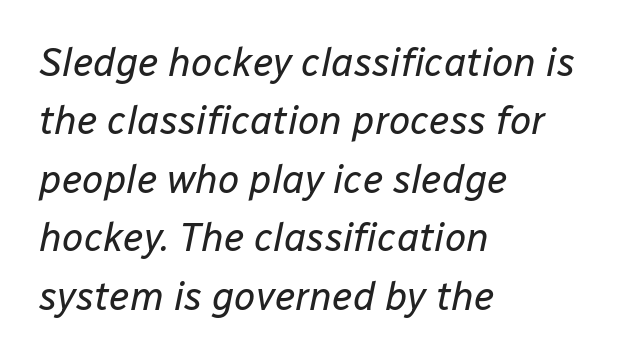
Normally led — the rows are evenly, conventionally spaced. Stems here are at most as thick as an everyday book face. The space directly below the letters is spotless. The ragged edge is on the right, which tells us the setting is flush left. Observe the ordinary spacing: letters are neighbours, not strangers.
